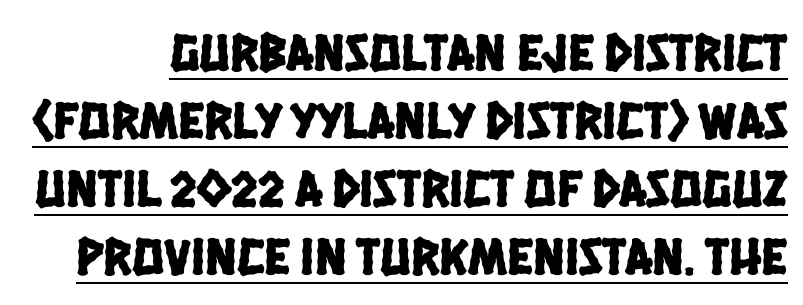
The image shows 53 px condensed sans-serif type; set normal line spacing (1.28x), normal letter spacing, underlined; low stroke contrast and a large x-height.
